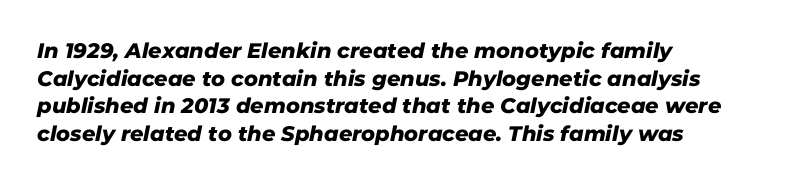
The image shows 21 px text type; set left-aligned, normal line spacing (1.32x), normal letter spacing, not underlined.
